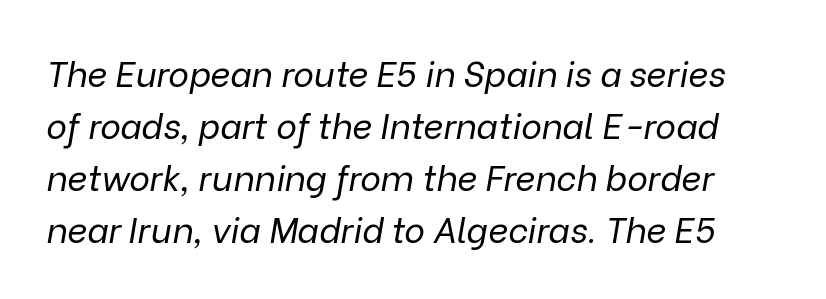
Q: Is the text bold? A: No.
Q: Is the text italic (slanted)? A: Yes, it leans right by about 9 degrees.
Q: Is the text underlined? A: No.
Q: Is the spacing between letters normal or unusually wide? A: Normal.
Q: Is the spacing between lines tight, normal or loose? A: Normal.
Q: Width (condensed, normal, or wide)? A: Normal.
Q: Stroke contrast? A: Low.
Q: x-height? A: Medium.
Q: Monospaced? A: No.
